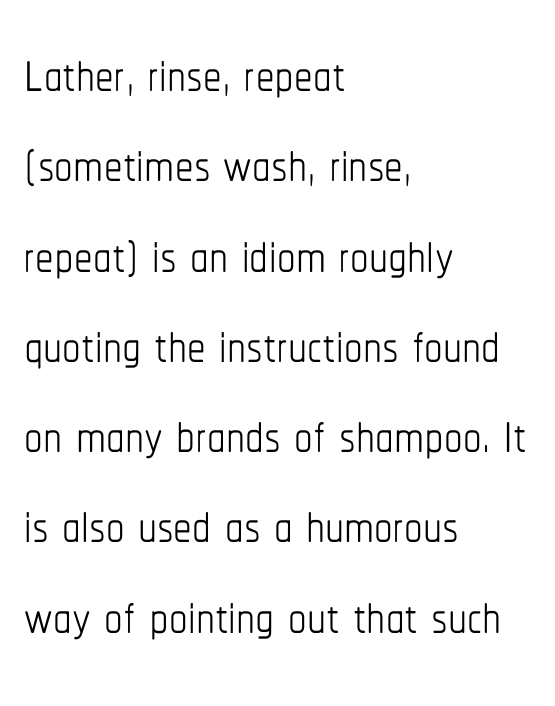
The lines in this sample share a left origin and differ only in where they stop. Rendered with straight, roman letterforms. No heavy texture on the line: the type isn't bold. Rule under the text: the space is simply empty.
